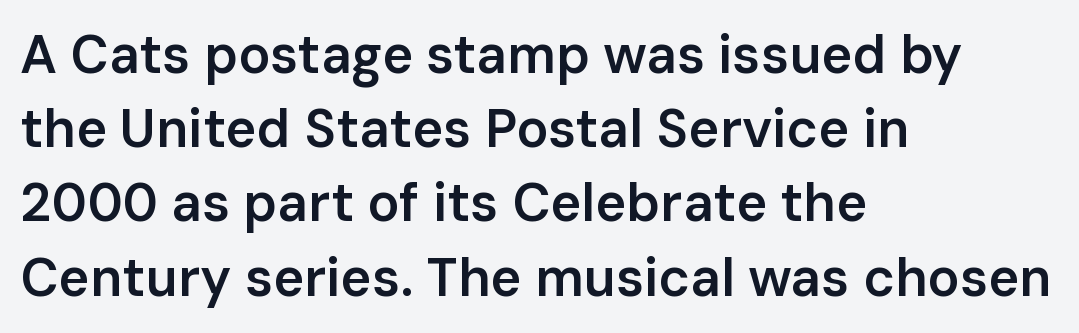
Q: Is the text bold? A: Semi-bold.
Q: Is the text italic (slanted)? A: No, it is upright.
Q: Is the typeface a serif or a sans-serif typeface? A: Sans-serif.
Q: Is the text underlined? A: No.
Q: How is the paragraph aligned? A: Left-aligned.
Q: Is the spacing between letters normal or unusually wide? A: Normal.
Q: Is the spacing between lines tight, normal or loose? A: Normal.
Q: Width (condensed, normal, or wide)? A: Normal.
Q: Stroke contrast? A: Low.
Q: x-height? A: Medium.
Q: Monospaced? A: No.
